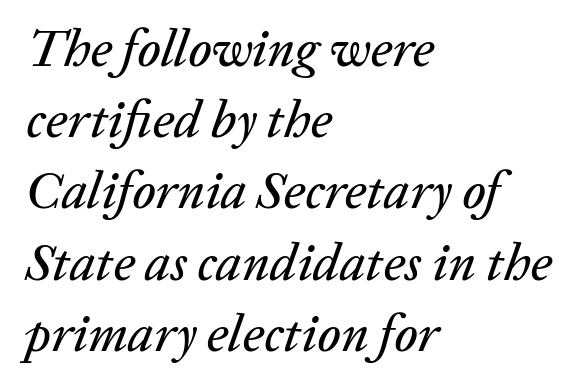
The image shows 52 px text type, italic (leaning right); set left-aligned, normal line spacing (1.37x), normal letter spacing, not underlined; low stroke contrast and a medium x-height.
